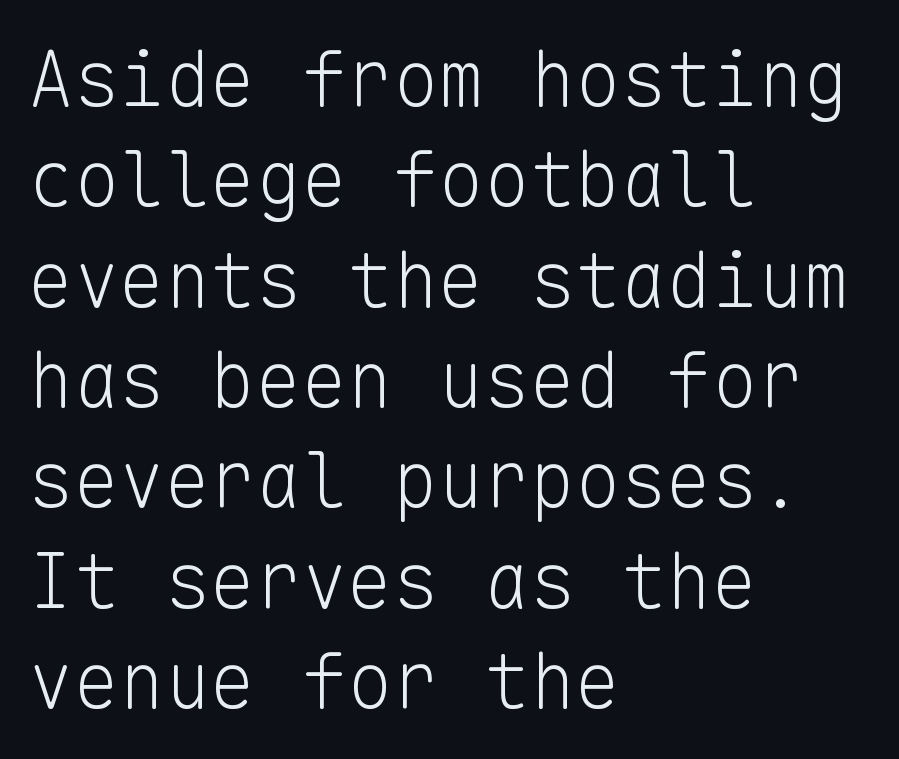
{"serif": "no", "italic": "no", "bold": "no", "weight": "light", "width": "normal", "stroke_contrast": "low", "x_height": "medium", "monospaced": "yes", "underline": "no", "align": "left", "line_spacing": "normal", "line_spacing_ratio": 1.32, "letter_spacing": "normal", "letter_spacing_em": 0.0, "glyph_px": 76}
